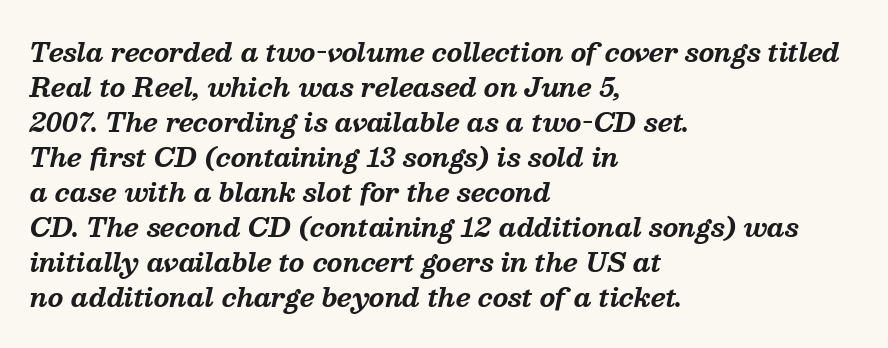
Tracking here is standard; glyphs follow each other at the usual distance. Set as a true bold cut, around the 700 mark. The rag falls on the right side of this text block. Posture: slanted. Anything drawn beneath the words? Only blank space. Each new line begins a customary step beneath the previous one.
